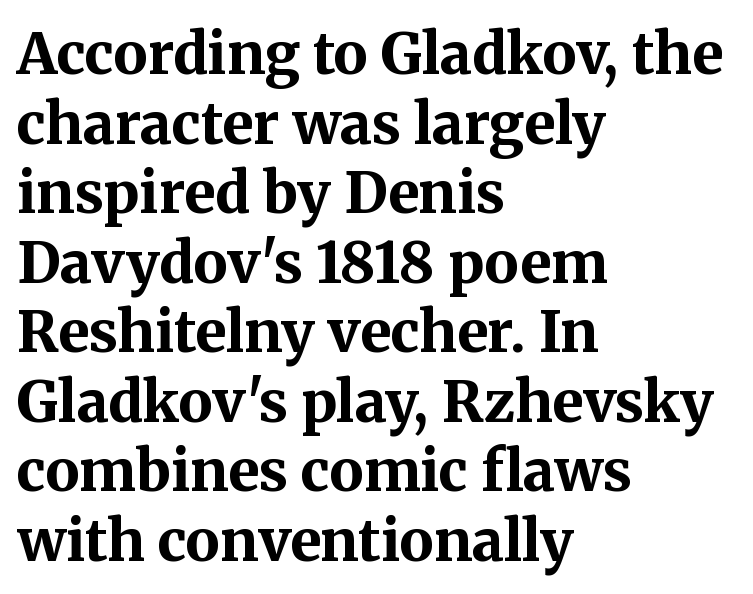
The letters advance in unequal steps, a hallmark of proportional type. Old-style or modern, the face here clearly has serifs. The typesetter chose a ragged-right arrangement here. This is heavy type, rendered in bold. The baseline area is clear. Italic: no, the glyphs are upright roman.
